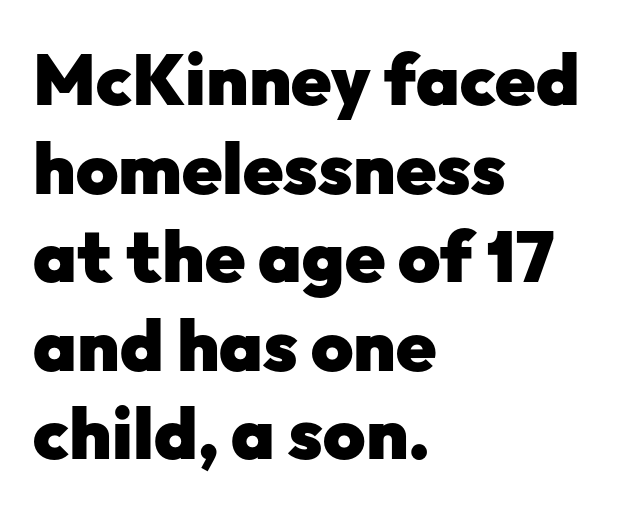
Q: Is the text bold? A: Yes.
Q: Is the text italic (slanted)? A: No, it is upright.
Q: Is the typeface a serif or a sans-serif typeface? A: Sans-serif.
Q: Is the text underlined? A: No.
Q: How is the paragraph aligned? A: Left-aligned.
Q: Is the spacing between letters normal or unusually wide? A: Normal.
Q: Width (condensed, normal, or wide)? A: Normal.
Q: Stroke contrast? A: Low.
Q: x-height? A: Medium.
Q: Monospaced? A: No.
